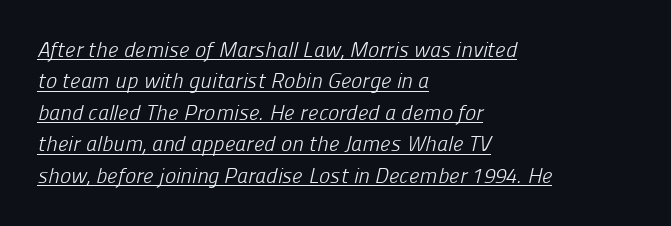
The image shows 21 px text type; set left-aligned, normal line spacing (1.5x), normal letter spacing, underlined.
